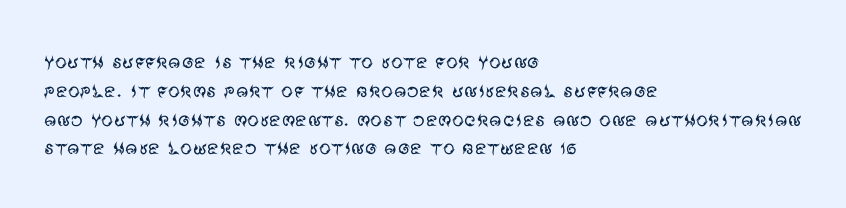
{"italic": "no", "bold": "no", "underline": "no", "align": "left", "line_spacing_ratio": 1.2, "letter_spacing": "normal", "letter_spacing_em": 0.0, "glyph_px": 24}
